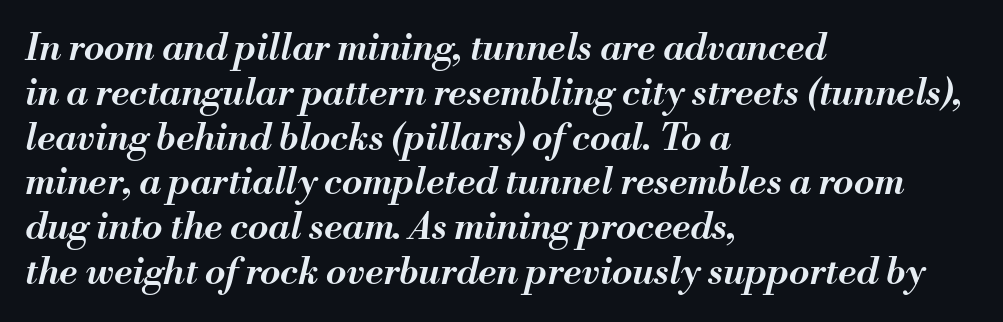
Note the varied advance widths — an 'i' is clearly narrower than an 'm'. Semibold letterforms, between regular and bold. How are the letters spaced? Ordinarily, with no added tracking. Characters are canted at an angle relative to the baseline's perpendicular. Leftover space on each line is placed entirely after the last word. The space beneath each line is pristine and unruled.
